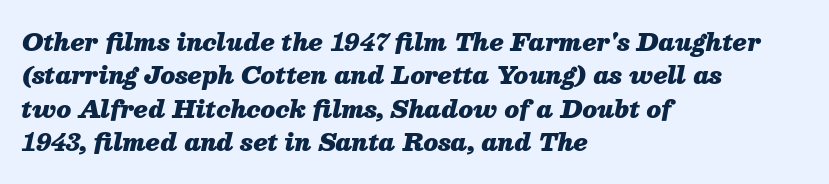
Q: Is the text bold? A: Yes.
Q: Is the text italic (slanted)? A: Yes, it leans right by about 13 degrees.
Q: Is the text underlined? A: No.
Q: How is the paragraph aligned? A: Left-aligned.
Q: Is the spacing between letters normal or unusually wide? A: Normal.
Q: Is the spacing between lines tight, normal or loose? A: Normal.
